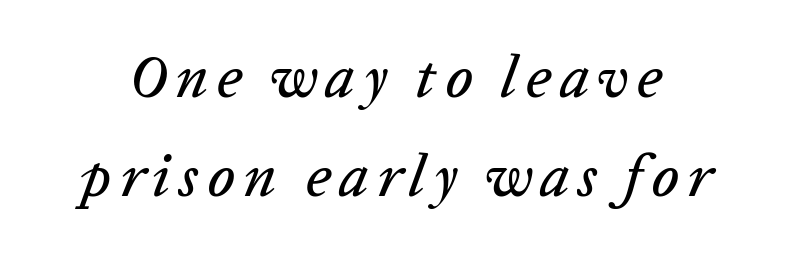
This block has exactly the height ordinary leading produces. This sample has the flowing, uneven cadence of proportional lettering. Looking at the ascenders, they clearly lean. The zone under the glyphs is completely vacant.
